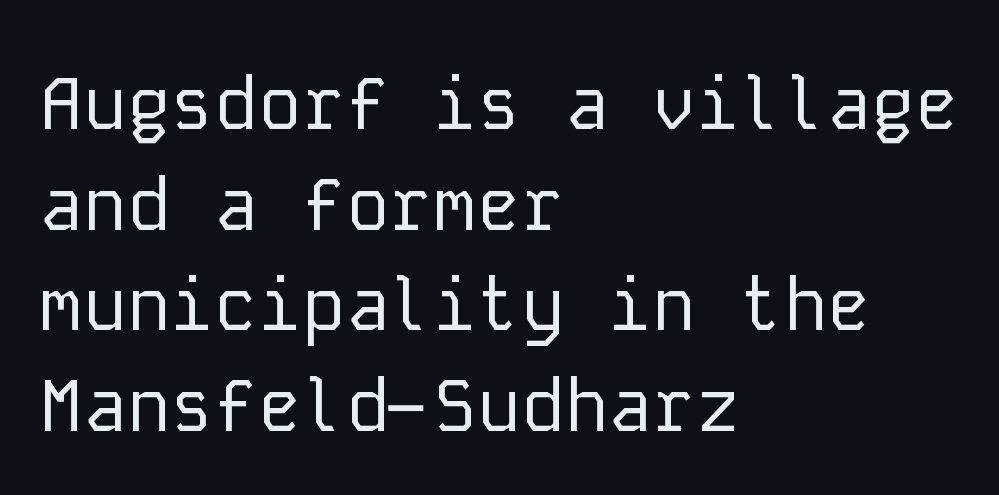
{"serif": "no", "italic": "no", "bold": "no", "weight": "regular", "width": "normal", "stroke_contrast": "low", "x_height": "medium", "monospaced": "yes", "underline": "no", "align": "left", "line_spacing": "normal", "line_spacing_ratio": 1.38, "letter_spacing": "normal", "letter_spacing_em": 0.0, "glyph_px": 73}
